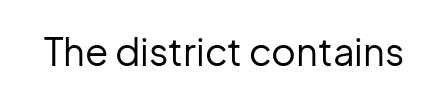
The image shows 38 px regular-weight sans-serif type, upright; set normal letter spacing, not underlined; low stroke contrast and a medium x-height.
